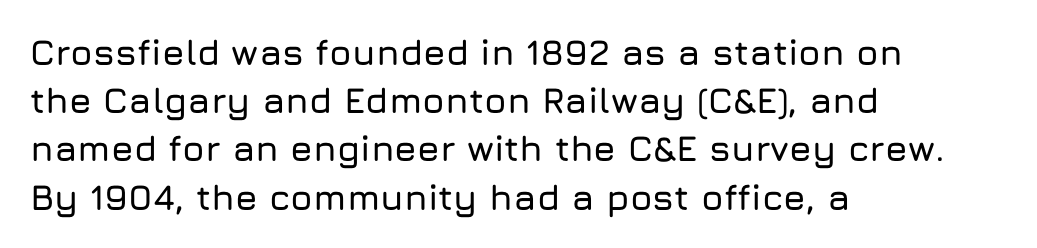
{"serif": "no", "italic": "no", "width": "normal", "stroke_contrast": "low", "x_height": "medium", "monospaced": "no", "underline": "no", "align": "left", "line_spacing": "normal", "line_spacing_ratio": 1.34, "letter_spacing": "normal", "letter_spacing_em": 0.0, "glyph_px": 36}
